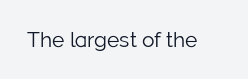
The image shows 21 px text type, upright; set normal letter spacing, not underlined.
